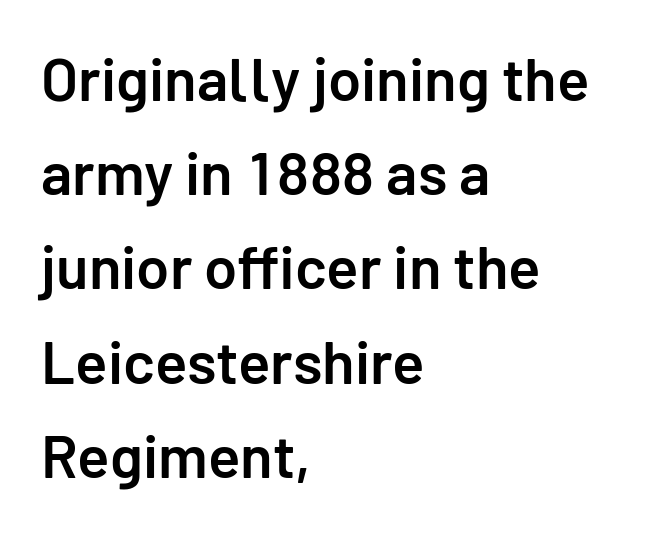
{"serif": "no", "italic": "no", "bold": "semi", "weight": "semibold", "width": "normal", "stroke_contrast": "low", "x_height": "medium", "monospaced": "no", "underline": "no", "align": "left", "line_spacing": "normal", "line_spacing_ratio": 1.57, "letter_spacing": "normal", "letter_spacing_em": 0.0, "glyph_px": 60}
